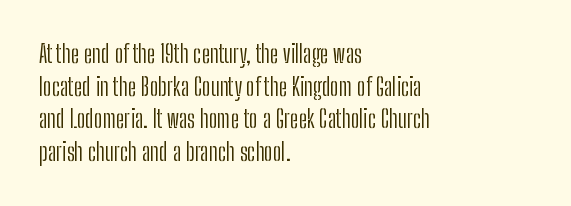
The image shows 24 px text type, upright; set left-aligned, normal line spacing (1.36x), normal letter spacing, not underlined.
